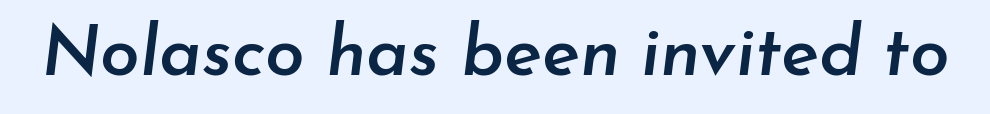
Q: Is the text bold? A: Semi-bold.
Q: Is the text italic (slanted)? A: Yes, it leans right by about 7 degrees.
Q: Is the text underlined? A: No.
Q: Is the spacing between letters normal or unusually wide? A: Normal.
Q: Width (condensed, normal, or wide)? A: Normal.
Q: Stroke contrast? A: Low.
Q: x-height? A: Small.
Q: Monospaced? A: No.
